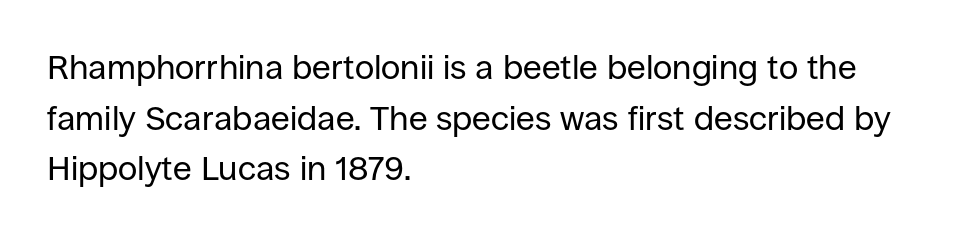
{"serif": "no", "italic": "no", "bold": "no", "weight": "regular", "width": "normal", "stroke_contrast": "low", "x_height": "large", "monospaced": "no", "underline": "no", "align": "left", "line_spacing": "normal", "line_spacing_ratio": 1.49, "letter_spacing": "normal", "letter_spacing_em": 0.0, "glyph_px": 34}
